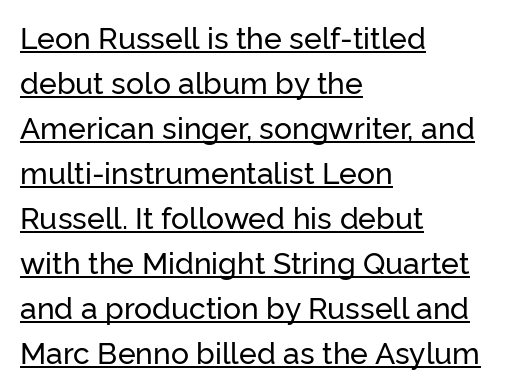
Posture: straight, roman, zero tilt. In designer terms, the underline attribute is active on this setting. Line starts are locked; line ends wander. A typesetter would call this proportional, since set widths differ per character. A typesetter would call this zero additional tracking.
